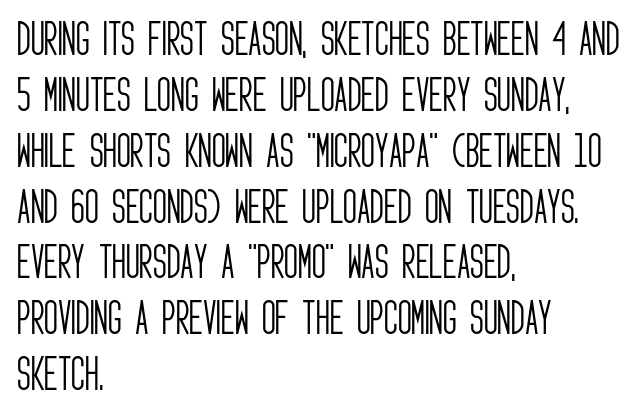
{"serif": "no", "italic": "no", "bold": "no", "weight": "light", "width": "condensed", "stroke_contrast": "low", "x_height": "large", "monospaced": "no", "underline": "no", "align": "left", "line_spacing": "normal", "line_spacing_ratio": 1.47, "letter_spacing": "normal", "letter_spacing_em": 0.0, "glyph_px": 38}
